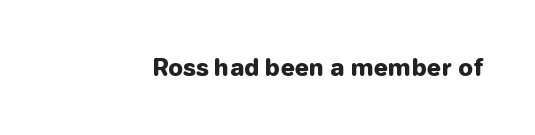
Notice how thick the strokes are: this is what a full bold looks like. In terms of letterspacing, this is plain default setting. The specimen omits any rule beneath the text block's lines. The lettering stays uniformly vertical, giving the passage a roman look.
